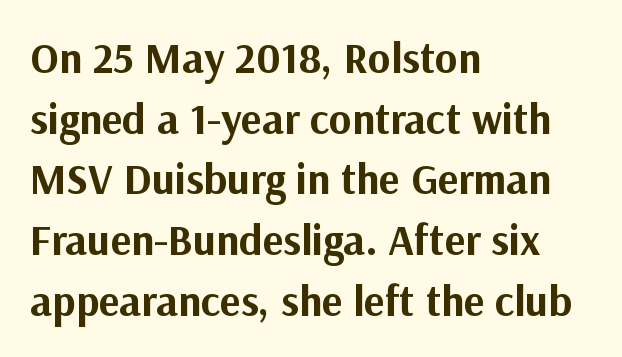
Q: Is the text bold? A: Yes.
Q: Is the text italic (slanted)? A: No, it is upright.
Q: Is the typeface a serif or a sans-serif typeface? A: Sans-serif.
Q: Is the text underlined? A: No.
Q: How is the paragraph aligned? A: Left-aligned.
Q: Is the spacing between letters normal or unusually wide? A: Normal.
Q: Is the spacing between lines tight, normal or loose? A: Normal.
Q: Width (condensed, normal, or wide)? A: Normal.
Q: Stroke contrast? A: Medium.
Q: x-height? A: Medium.
Q: Monospaced? A: No.
